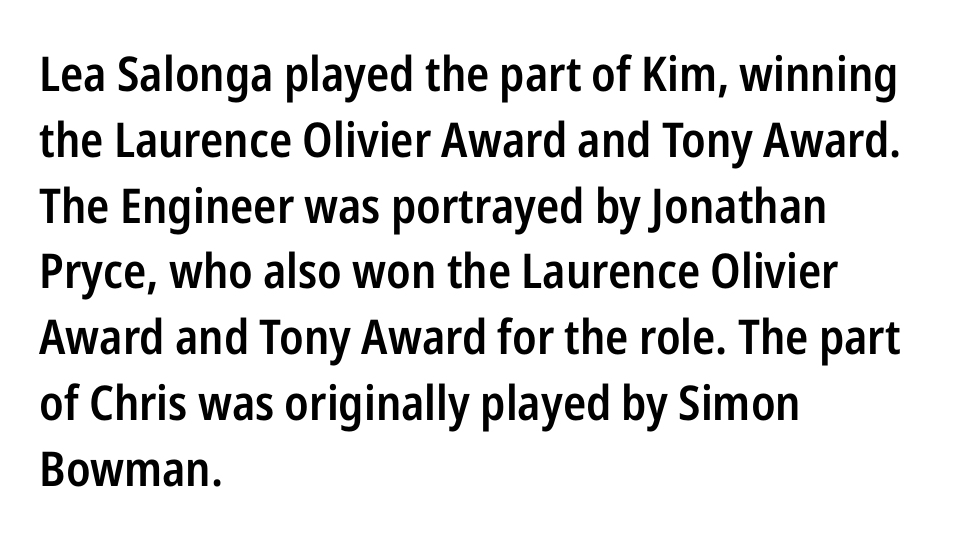
Q: Is the text bold? A: Semi-bold.
Q: Is the text italic (slanted)? A: No, it is upright.
Q: Is the typeface a serif or a sans-serif typeface? A: Sans-serif.
Q: Is the text underlined? A: No.
Q: How is the paragraph aligned? A: Left-aligned.
Q: Is the spacing between letters normal or unusually wide? A: Normal.
Q: Is the spacing between lines tight, normal or loose? A: Normal.
Q: Width (condensed, normal, or wide)? A: Condensed.
Q: Stroke contrast? A: Low.
Q: x-height? A: Medium.
Q: Monospaced? A: No.
